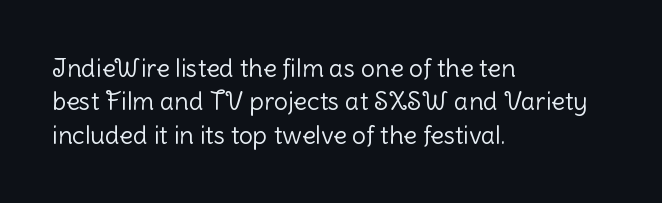
Notice how the stems are strictly vertical — no italics here. Clear beneath every line of the passage. Compared with typical paragraphs, the rows here are spaced about the same. The letters look calm and open, with moderate or lighter stems. Spacing between characters is what you'd get straight out of the box.
